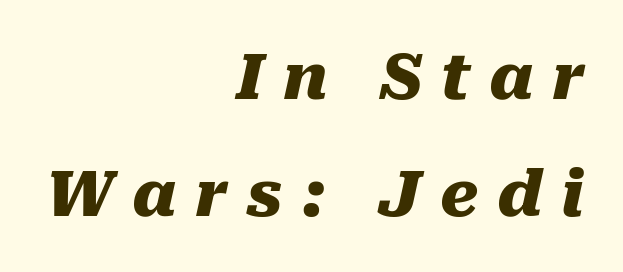
The image shows 64 px heavy type, italic (leaning right); set right-aligned, line spacing 1.83x, unusually wide letter spacing (+0.29 em), not underlined; medium stroke contrast and a medium x-height.
